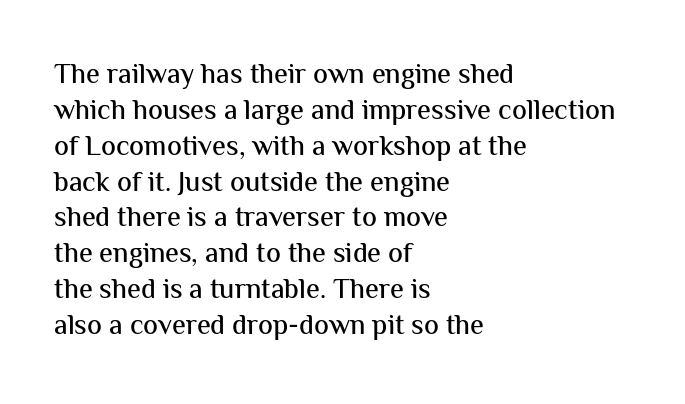
{"serif": "no", "italic": "no", "width": "normal", "stroke_contrast": "medium", "x_height": "medium", "monospaced": "no", "underline": "no", "align": "left", "line_spacing": "normal", "line_spacing_ratio": 1.28, "letter_spacing": "normal", "letter_spacing_em": 0.0, "glyph_px": 28}
